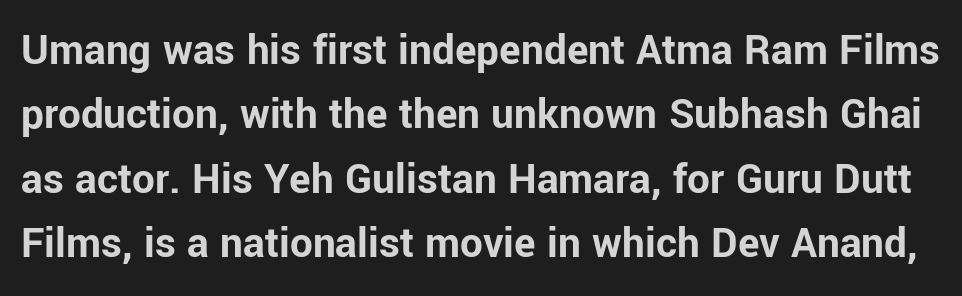
Descender tails drop into unmarked territory. The passage shown is typeset with a sans-serif family. If you measured baseline to baseline, you'd find a middling distance. Characters remain perfectly vertical along every line.
